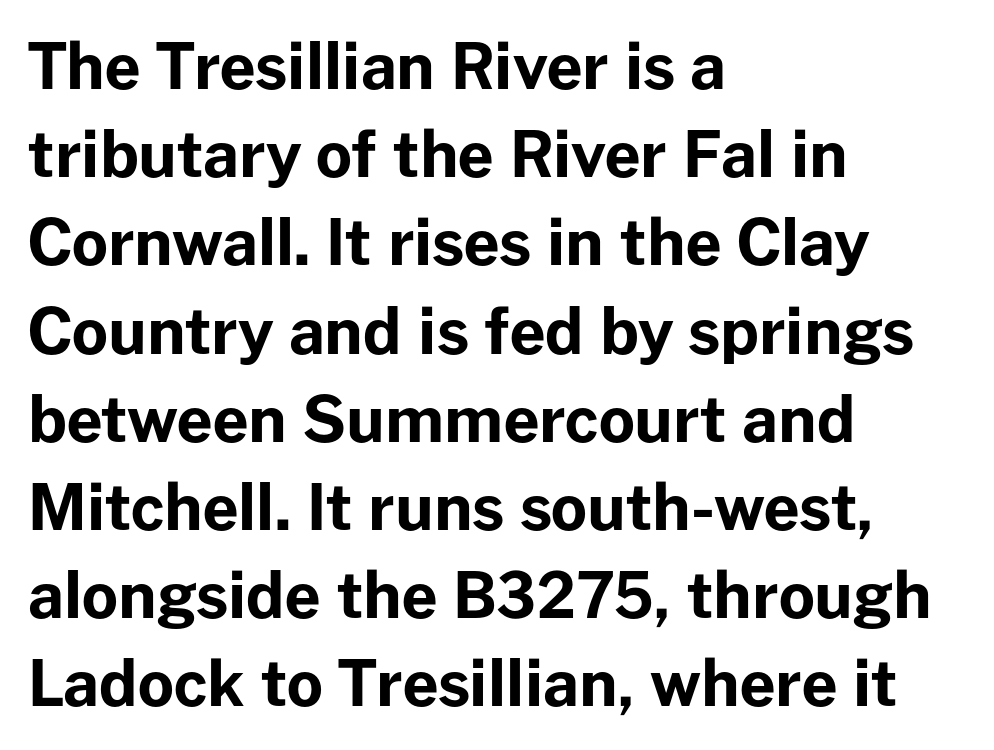
{"serif": "no", "italic": "no", "bold": "yes", "weight": "bold", "width": "normal", "stroke_contrast": "low", "x_height": "medium", "monospaced": "no", "underline": "no", "align": "left", "line_spacing": "normal", "line_spacing_ratio": 1.4, "letter_spacing": "normal", "letter_spacing_em": 0.0, "glyph_px": 63}
